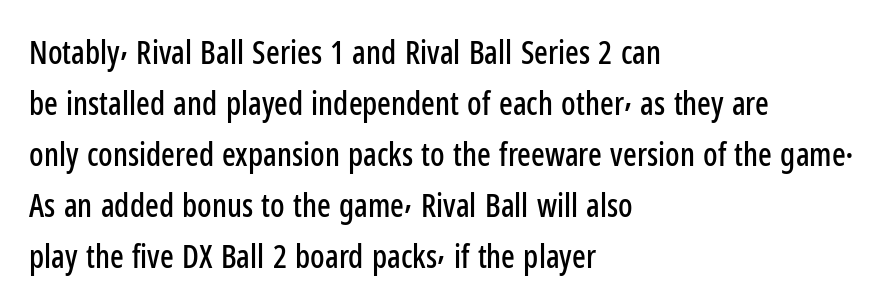
Q: Is the text italic (slanted)? A: No, it is upright.
Q: Is the typeface a serif or a sans-serif typeface? A: Sans-serif.
Q: Is the text underlined? A: No.
Q: How is the paragraph aligned? A: Left-aligned.
Q: Is the spacing between letters normal or unusually wide? A: Normal.
Q: Is the spacing between lines tight, normal or loose? A: Normal.
Q: Width (condensed, normal, or wide)? A: Condensed.
Q: Stroke contrast? A: Low.
Q: x-height? A: Medium.
Q: Monospaced? A: No.
